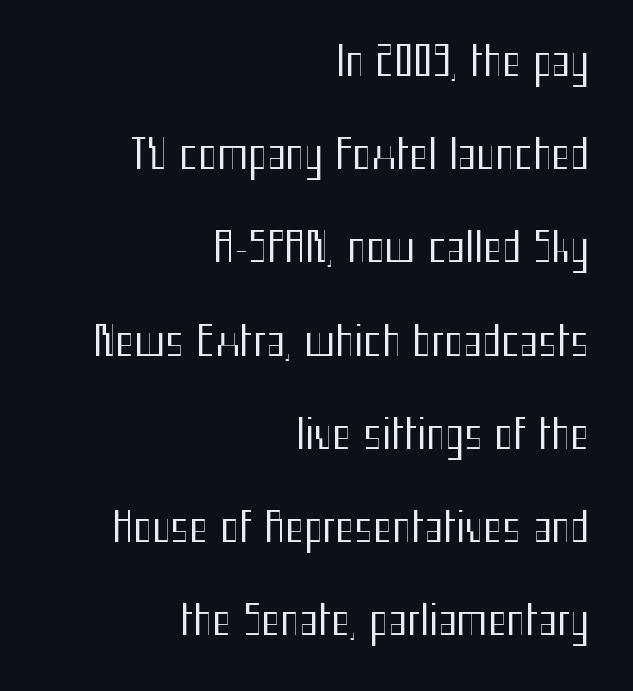
{"serif": "no", "italic": "no", "bold": "no", "weight": "regular", "width": "condensed", "stroke_contrast": "medium", "x_height": "medium", "monospaced": "no", "underline": "no", "align": "right", "line_spacing": "loose", "line_spacing_ratio": 2.33, "letter_spacing": "normal", "letter_spacing_em": 0.0, "glyph_px": 40}
